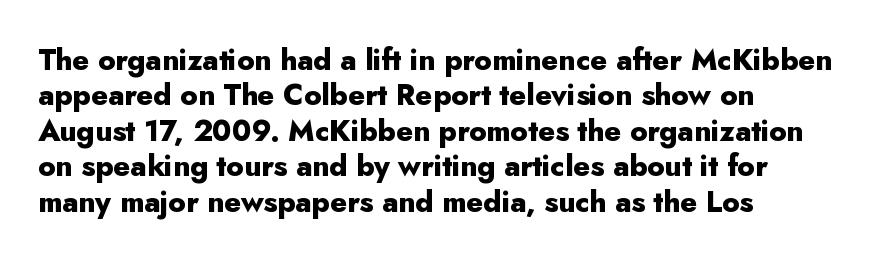
The image shows 29 px heavy sans-serif type, upright; set left-aligned, line spacing 1.22x, normal letter spacing, not underlined; low stroke contrast and a small x-height.
